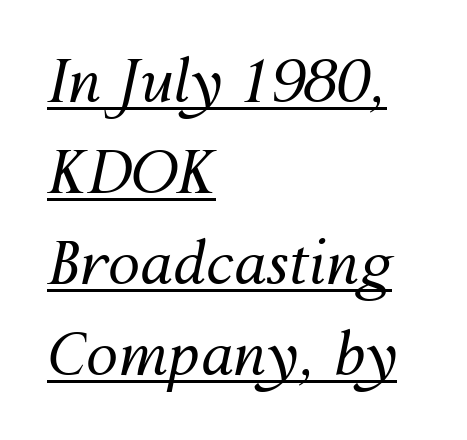
{"italic": "yes", "lean": "right", "slant_degrees": 12, "bold": "no", "weight": "regular", "width": "normal", "stroke_contrast": "medium", "x_height": "medium", "monospaced": "no", "underline": "yes", "align": "left", "line_spacing": "normal", "line_spacing_ratio": 1.57, "letter_spacing": "normal", "letter_spacing_em": 0.0, "glyph_px": 58}
